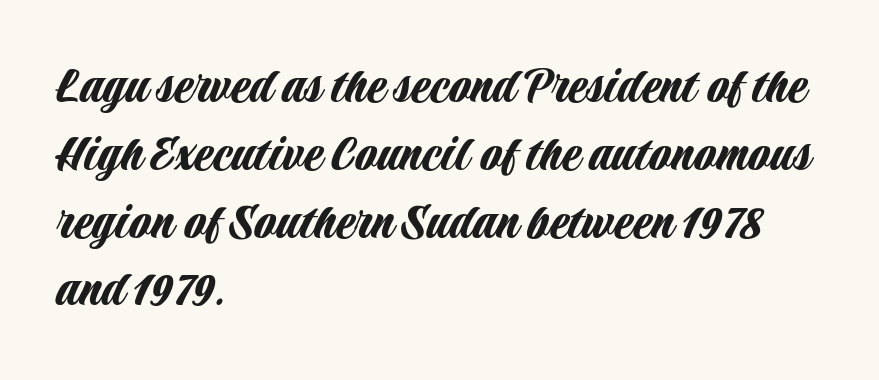
Honestly, there is no underline to notice here at all. In terms of letterform style, serifs are entirely absent. The letterforms sit shoulder to shoulder at normal distance. Caption: multi-line text, flush left, ragged right. Looks like regular typesetting: each glyph gets only the width it needs.
